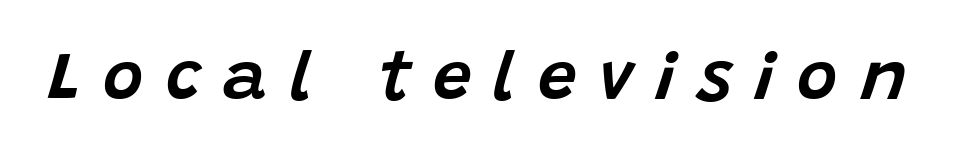
The image shows 69 px text type, italic (leaning right); set unusually wide letter spacing (+0.32 em), not underlined; low stroke contrast and a large x-height.
